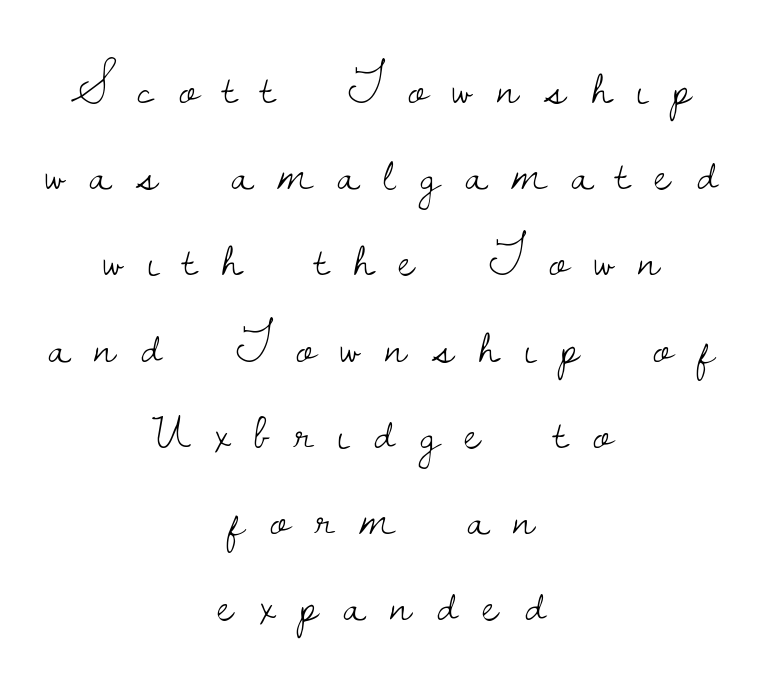
{"serif": "yes", "bold": "no", "weight": "light", "width": "normal", "stroke_contrast": "low", "x_height": "small", "monospaced": "no", "underline": "no", "align": "center", "line_spacing": "normal", "line_spacing_ratio": 1.69, "letter_spacing": "wide", "letter_spacing_em": 0.5, "glyph_px": 51}
